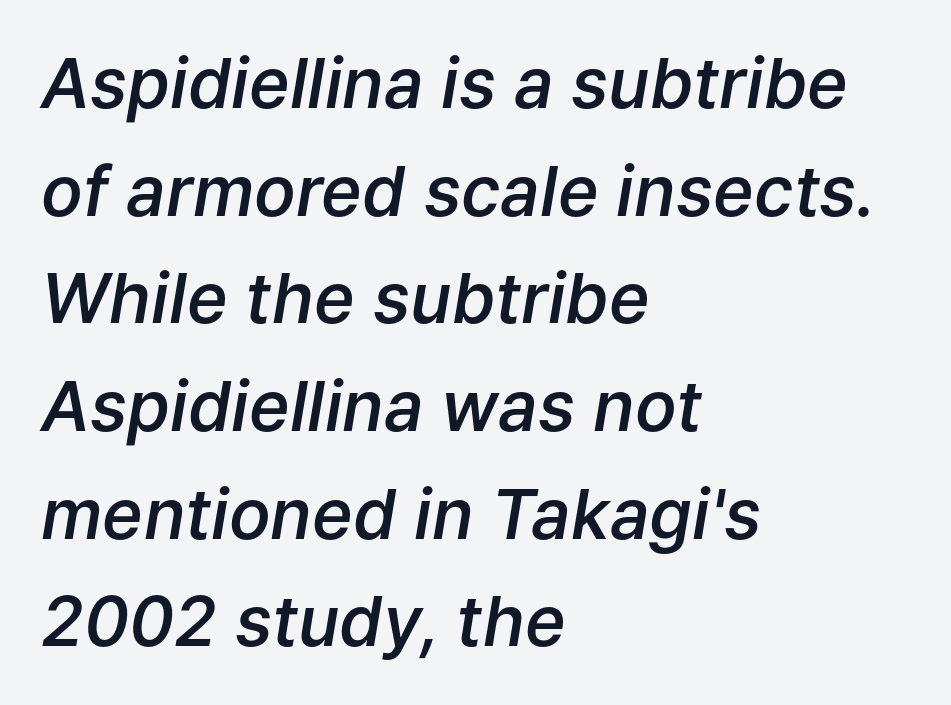
Q: Is the text bold? A: Semi-bold.
Q: Is the text italic (slanted)? A: Yes, it leans right by about 9 degrees.
Q: Is the text underlined? A: No.
Q: How is the paragraph aligned? A: Left-aligned.
Q: Is the spacing between letters normal or unusually wide? A: Normal.
Q: Is the spacing between lines tight, normal or loose? A: Normal.
Q: Width (condensed, normal, or wide)? A: Normal.
Q: Stroke contrast? A: Low.
Q: x-height? A: Medium.
Q: Monospaced? A: No.
